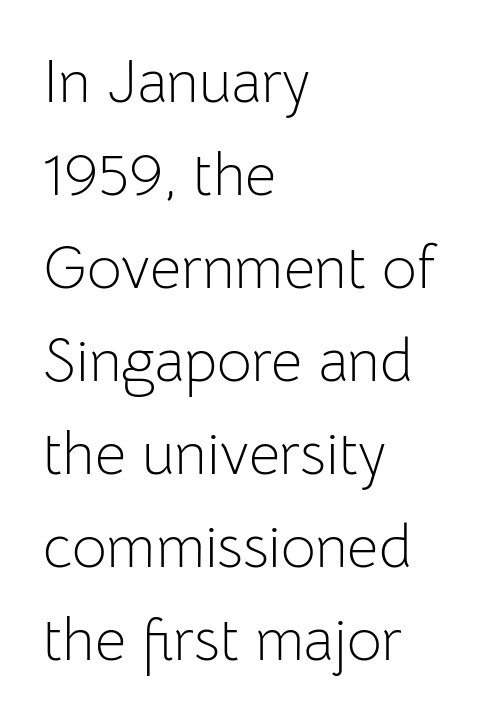
Q: Is the text bold? A: No.
Q: Is the text italic (slanted)? A: No, it is upright.
Q: Is the typeface a serif or a sans-serif typeface? A: Sans-serif.
Q: Is the text underlined? A: No.
Q: How is the paragraph aligned? A: Left-aligned.
Q: Is the spacing between letters normal or unusually wide? A: Normal.
Q: Is the spacing between lines tight, normal or loose? A: Normal.
Q: Width (condensed, normal, or wide)? A: Normal.
Q: Stroke contrast? A: Low.
Q: x-height? A: Medium.
Q: Monospaced? A: No.
